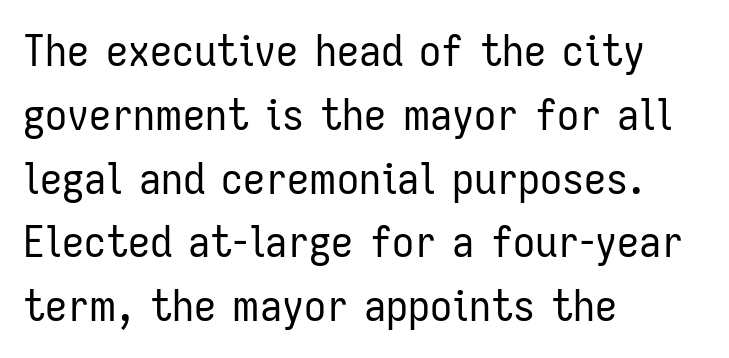
The image shows 44 px regular-weight, condensed sans-serif type, upright; set left-aligned, normal line spacing (1.45x), normal letter spacing, not underlined; low stroke contrast and a medium x-height.
